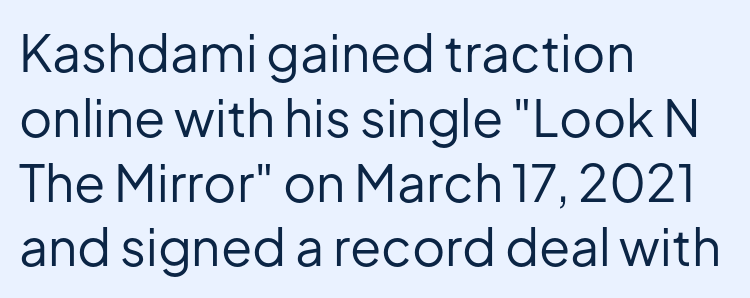
The image shows 51 px regular-weight sans-serif type, upright; set left-aligned, normal line spacing (1.27x), normal letter spacing, not underlined; low stroke contrast and a medium x-height.
